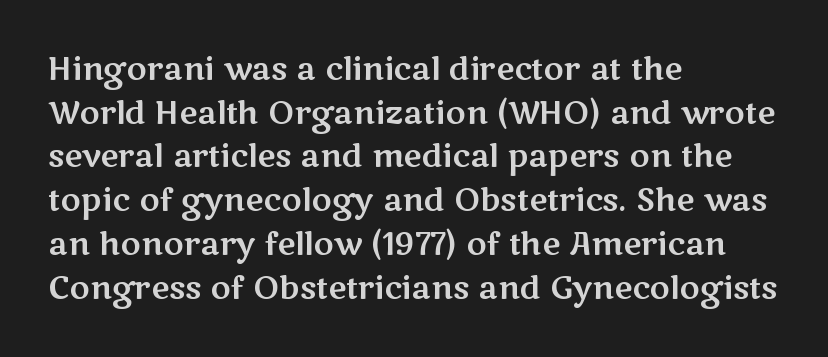
The passage shown has conventional tracking throughout. Note: no serifs on the glyphs. Do the characters align in a grid? No, the font is proportional. Leftover space on each line is placed entirely after the last word.
